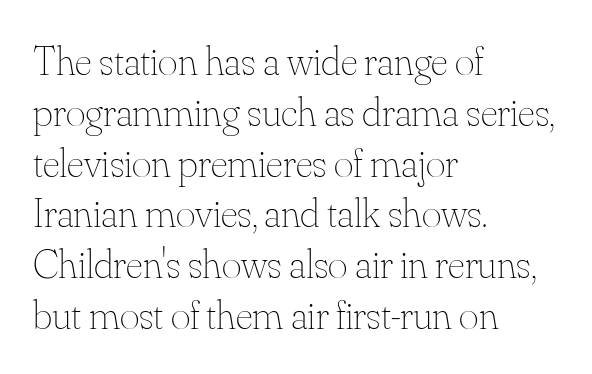
The image shows 42 px thin type, upright; set left-aligned, line spacing 1.21x, normal letter spacing, not underlined; medium stroke contrast and a small x-height.
